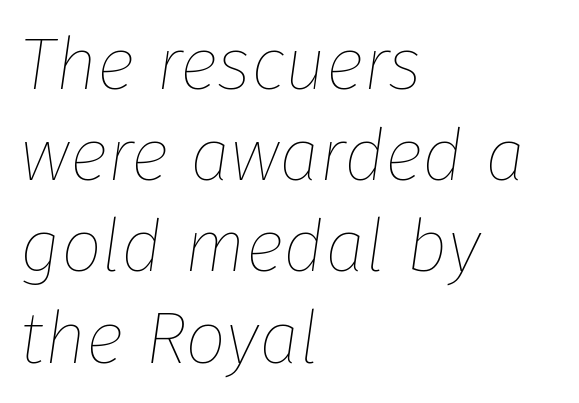
The image shows 73 px thin type, italic (leaning right); set left-aligned, normal line spacing (1.25x), normal letter spacing, not underlined; low stroke contrast and a medium x-height.
